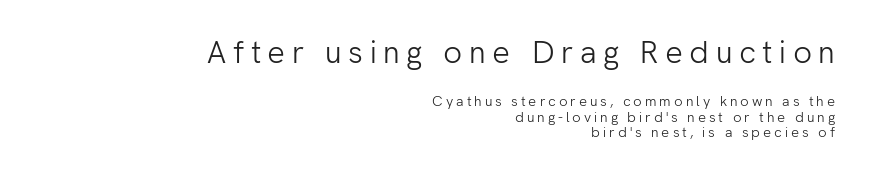
Q: Is the text bold? A: No.
Q: Is the text italic (slanted)? A: No, it is upright.
Q: Is the typeface a serif or a sans-serif typeface? A: Sans-serif.
Q: Is the text underlined? A: No.
Q: How is the paragraph aligned? A: Right-aligned.
Q: Is the spacing between letters normal or unusually wide? A: Unusually wide.
Q: Is the spacing between lines tight, normal or loose? A: Tight.
Q: Which block of text is set in a larger size, the first (top) or the second (bottom)? A: The first (top) one.
Q: Width (condensed, normal, or wide)? A: Normal.
Q: Stroke contrast? A: Low.
Q: x-height? A: Medium.
Q: Monospaced? A: No.
